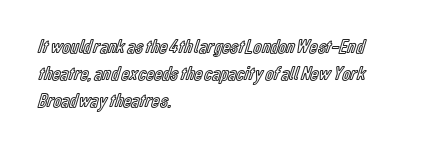
Q: Is the text italic (slanted)? A: Yes.
Q: Is the text underlined? A: No.
Q: How is the paragraph aligned? A: Left-aligned.
Q: Is the spacing between letters normal or unusually wide? A: Normal.
Q: Is the spacing between lines tight, normal or loose? A: Normal.
